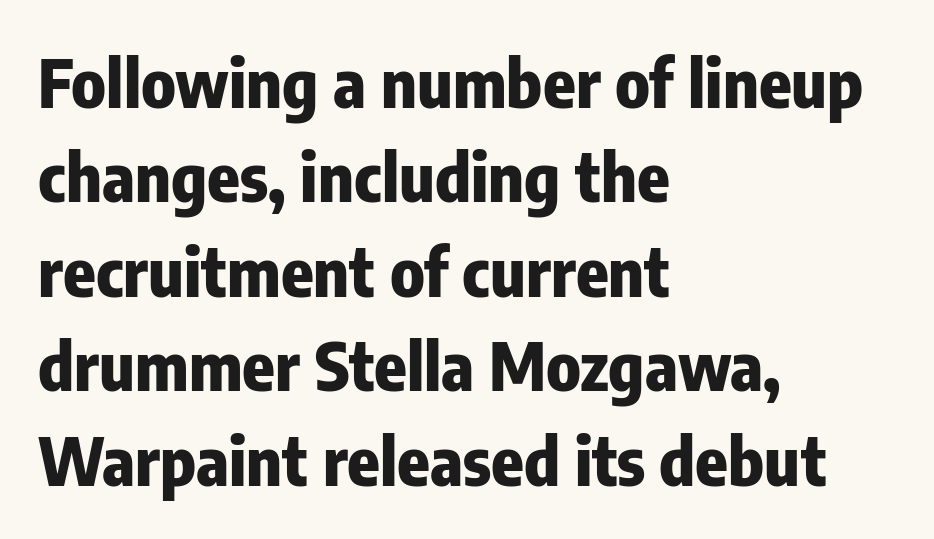
Q: Is the text bold? A: Yes.
Q: Is the text italic (slanted)? A: No, it is upright.
Q: Is the typeface a serif or a sans-serif typeface? A: Sans-serif.
Q: Is the text underlined? A: No.
Q: How is the paragraph aligned? A: Left-aligned.
Q: Is the spacing between letters normal or unusually wide? A: Normal.
Q: Is the spacing between lines tight, normal or loose? A: Normal.
Q: Width (condensed, normal, or wide)? A: Condensed.
Q: Stroke contrast? A: Low.
Q: x-height? A: Medium.
Q: Monospaced? A: No.
